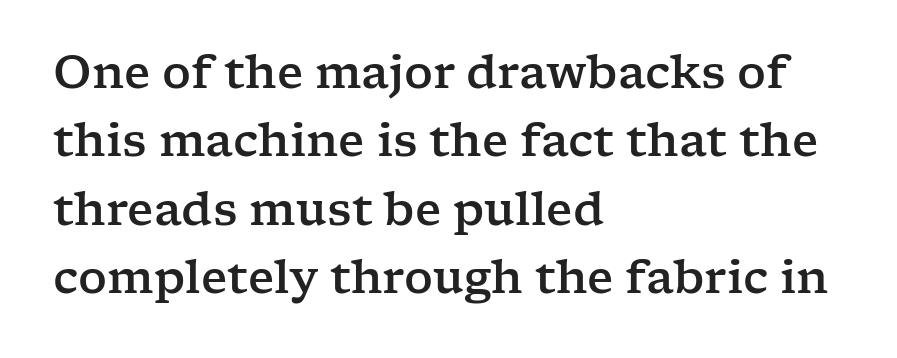
{"serif": "yes", "italic": "no", "width": "wide", "stroke_contrast": "low", "x_height": "medium", "monospaced": "no", "underline": "no", "align": "left", "line_spacing": "normal", "line_spacing_ratio": 1.52, "letter_spacing": "normal", "letter_spacing_em": 0.0, "glyph_px": 45}
